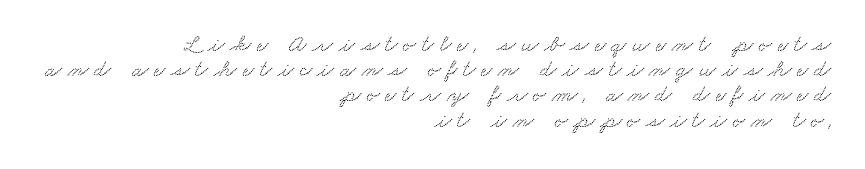
Casual observation: everything's shoved over to the right. Honestly, the letter spacing is so wide it's the main thing you notice. The glyphs are unaccompanied by any horizontal stroke below them. Reading down the column, the eye jumps only a short way to each next line.
